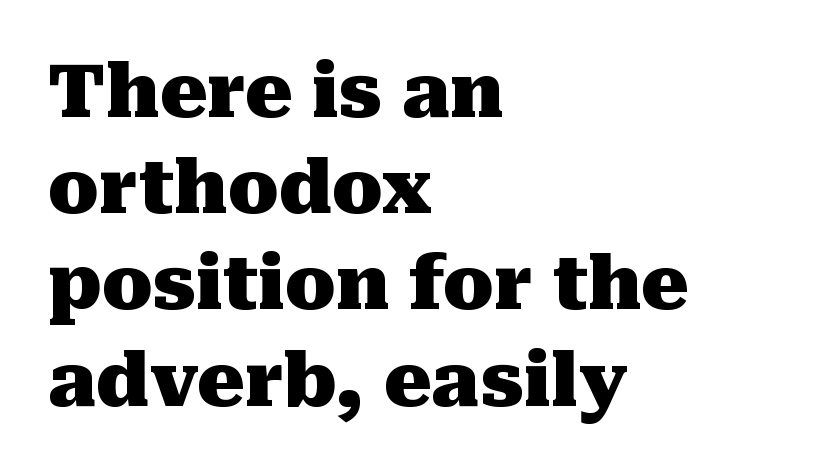
The letters stand straight up with perfectly vertical stems. Do the characters align in a grid? No, the font is proportional. The tracking reads as untouched default to a designer's eye. Where is the straight margin? On the left. Descender tails drop into unmarked territory. Reading down the column, the eye jumps a familiar distance to each next line.
